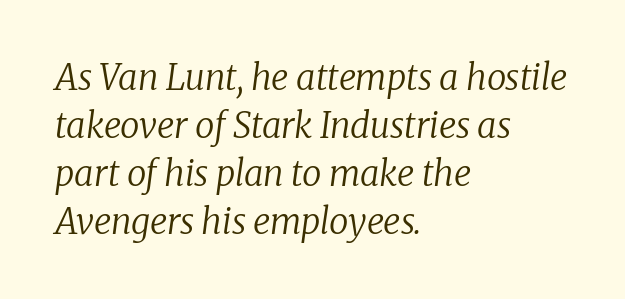
Students, note that the glyphs here touch the page at normal intervals. Stem width sits at or under what a default text font uses. The paragraph shown leans on its left margin. The passage shown is typed in a proportional face where columns would drift. This is serif lettering, the kind often seen in printed books.
